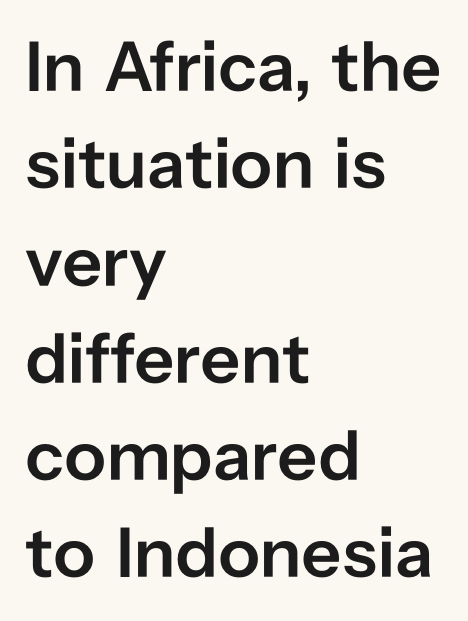
Q: Is the text bold? A: Semi-bold.
Q: Is the text italic (slanted)? A: No, it is upright.
Q: Is the typeface a serif or a sans-serif typeface? A: Sans-serif.
Q: Is the text underlined? A: No.
Q: How is the paragraph aligned? A: Left-aligned.
Q: Is the spacing between letters normal or unusually wide? A: Normal.
Q: Is the spacing between lines tight, normal or loose? A: Normal.
Q: Width (condensed, normal, or wide)? A: Normal.
Q: Stroke contrast? A: Low.
Q: x-height? A: Medium.
Q: Monospaced? A: No.
